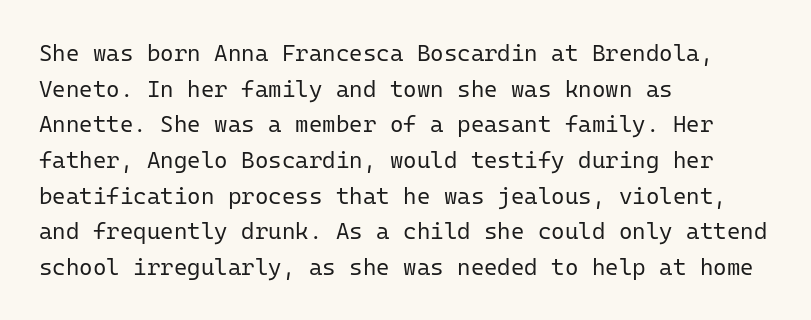
The image shows 23 px text type, upright; set left-aligned, normal line spacing (1.55x), normal letter spacing, not underlined.
